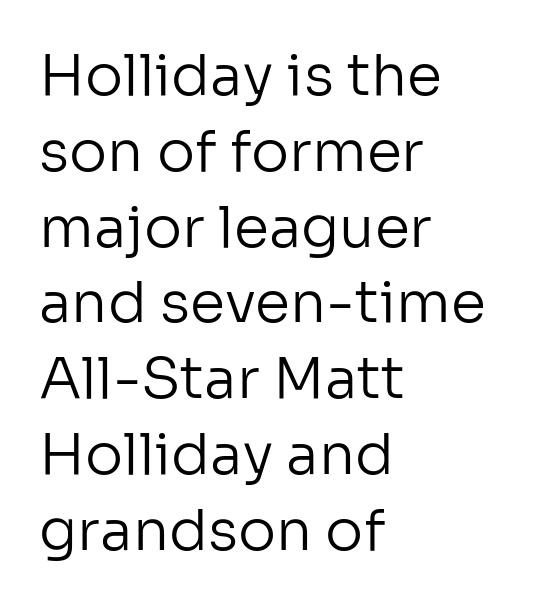
The image shows 57 px regular-weight sans-serif type, upright; set left-aligned, normal line spacing (1.33x), normal letter spacing, not underlined; low stroke contrast and a medium x-height.
